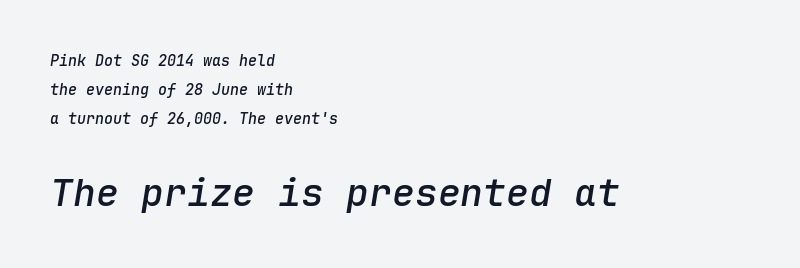
The image shows 38 px semibold type, italic (leaning right), monospaced; set left-aligned, loose line spacing (1.92x), normal letter spacing, not underlined; the second (bottom) block is 2.53x larger; low stroke contrast and a medium x-height.
